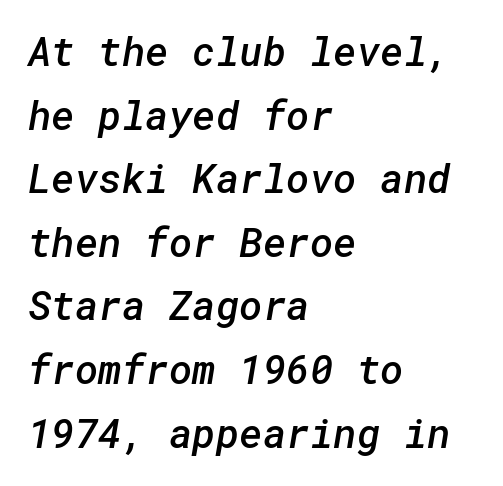
The image shows 40 px semibold sans-serif type; set left-aligned, normal line spacing (1.59x), normal letter spacing, not underlined; low stroke contrast and a medium x-height.
